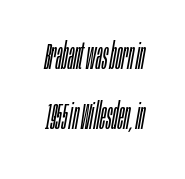
The image shows 36 px light, condensed type, italic (leaning right); set normal line spacing (1.67x), normal letter spacing, not underlined; low stroke contrast and a large x-height.
